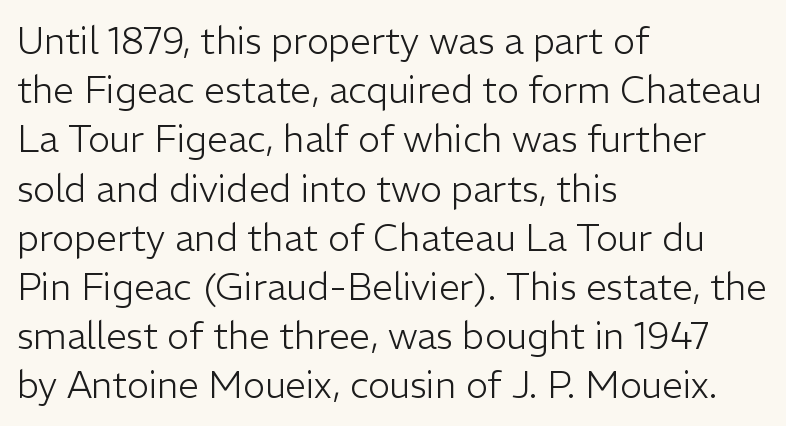
You could call the tracking neutral — neither tight nor loose. Students, observe: this is what conventionally led text looks like. These lines are rendered in a variable-pitch font. Alignment: flush left.
